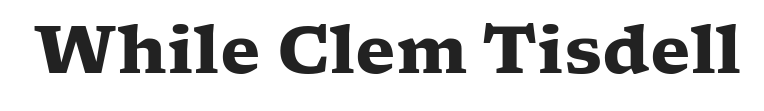
Q: Is the text bold? A: Yes.
Q: Is the text italic (slanted)? A: No, it is upright.
Q: Is the typeface a serif or a sans-serif typeface? A: Serif.
Q: Is the text underlined? A: No.
Q: Is the spacing between letters normal or unusually wide? A: Normal.
Q: Width (condensed, normal, or wide)? A: Wide.
Q: Stroke contrast? A: Low.
Q: x-height? A: Medium.
Q: Monospaced? A: No.
